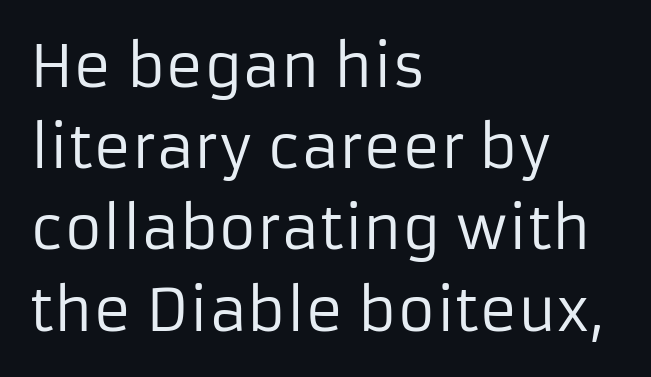
A typesetter would label this face a sans. Every row of glyphs begins at an identical x-position on the left. Character widths vary here, with narrow letters taking less room than wide ones. The weight tops out at a normal text grade. Every stem runs plumb, perpendicular to the baseline.
